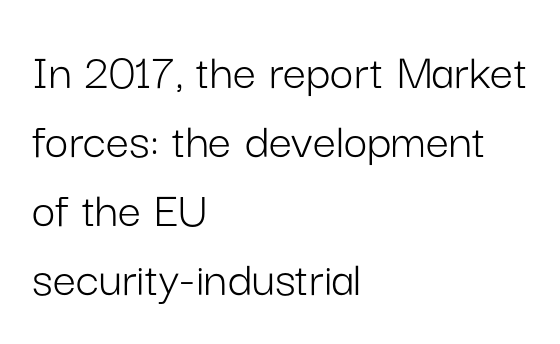
Q: Is the text bold? A: No.
Q: Is the text italic (slanted)? A: No, it is upright.
Q: Is the typeface a serif or a sans-serif typeface? A: Sans-serif.
Q: Is the text underlined? A: No.
Q: How is the paragraph aligned? A: Left-aligned.
Q: Is the spacing between letters normal or unusually wide? A: Normal.
Q: Is the spacing between lines tight, normal or loose? A: Normal.
Q: Width (condensed, normal, or wide)? A: Normal.
Q: Stroke contrast? A: Low.
Q: x-height? A: Medium.
Q: Monospaced? A: No.
